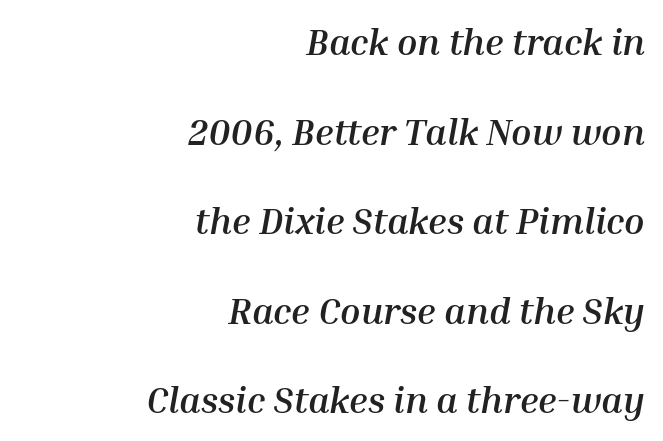
{"italic": "yes", "lean": "right", "slant_degrees": 10, "bold": "yes", "weight": "semibold", "width": "normal", "stroke_contrast": "medium", "x_height": "medium", "monospaced": "no", "underline": "no", "align": "right", "line_spacing": "loose", "line_spacing_ratio": 2.42, "letter_spacing": "normal", "letter_spacing_em": 0.0, "glyph_px": 37}
